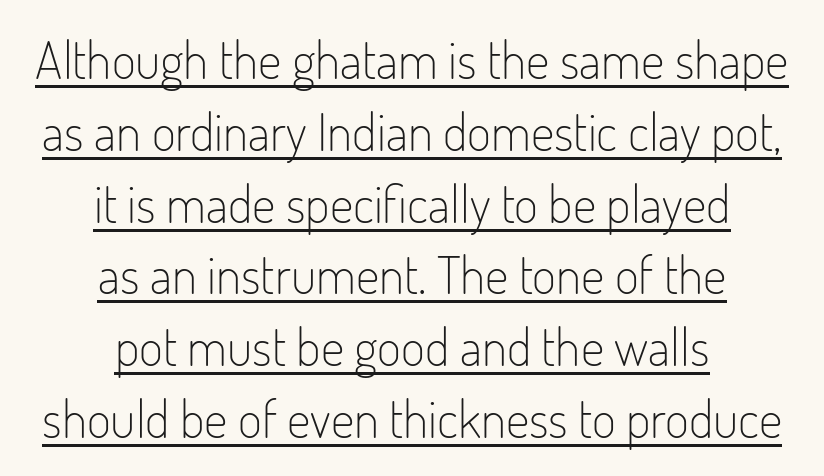
Does the leading feel generous? No, just average. Stems here are at most as thick as an everyday book face. A continuous stroke trails under the words, as in a hyperlink. Note: no serifs on the glyphs. Posture: straight, roman, zero tilt. The rendering uses natural spacing where letterforms have individual widths.
